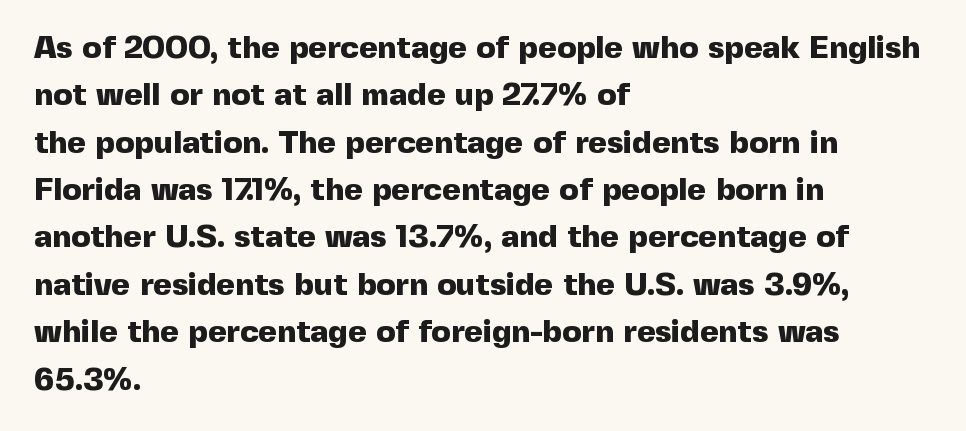
{"serif": "no", "italic": "no", "bold": "yes", "weight": "heavy", "width": "normal", "x_height": "medium", "monospaced": "no", "underline": "no", "align": "left", "line_spacing": "normal", "line_spacing_ratio": 1.48, "letter_spacing": "normal", "letter_spacing_em": 0.0, "glyph_px": 32}
